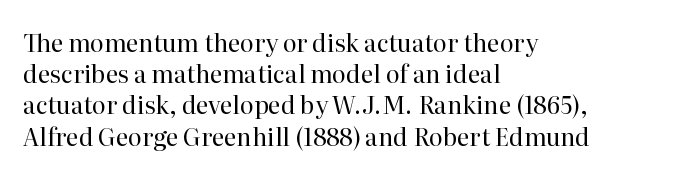
{"italic": "no", "bold": "no", "underline": "no", "align": "left", "line_spacing": "normal", "line_spacing_ratio": 1.3, "letter_spacing": "normal", "letter_spacing_em": 0.0, "glyph_px": 24}
